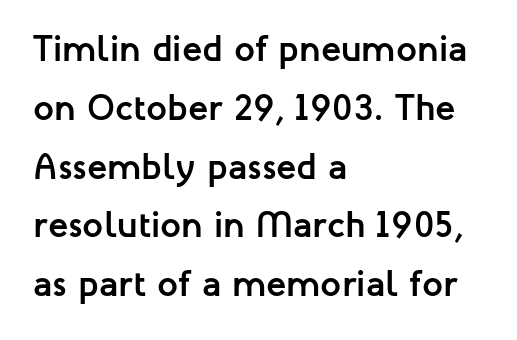
Nothing unusual about the tracking: characters are spaced as the font intends. Baseline-to-baseline distance is the conventional proportion of letter height. Here the designer chose a conventional face with non-uniform glyph widths. Quick note: not italic, upright.
